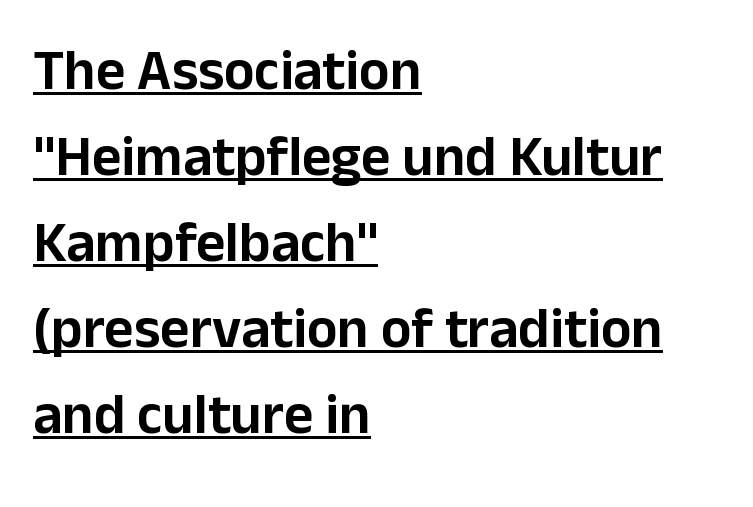
In terms of letterspacing, this is plain default setting. A typesetter would label this face a sans. The leading is moderate, giving the passage an even texture. The compositor pushed each line to the left boundary. Quick note: not italic, upright. This rendering features underlined lettering.
